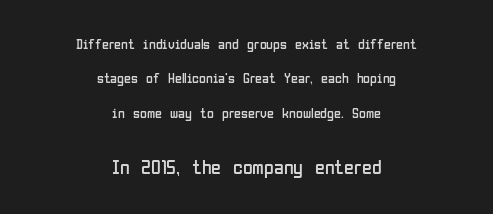
These lines stand farther apart than default settings would place them. Is the type heavy? It reads as light-to-regular instead. Does the copy run flush right? No — it is centered line by line. No extra tracking has been applied to these lines. Any mark beneath the type? The region is blank. The font's upright variant was chosen for this text.
